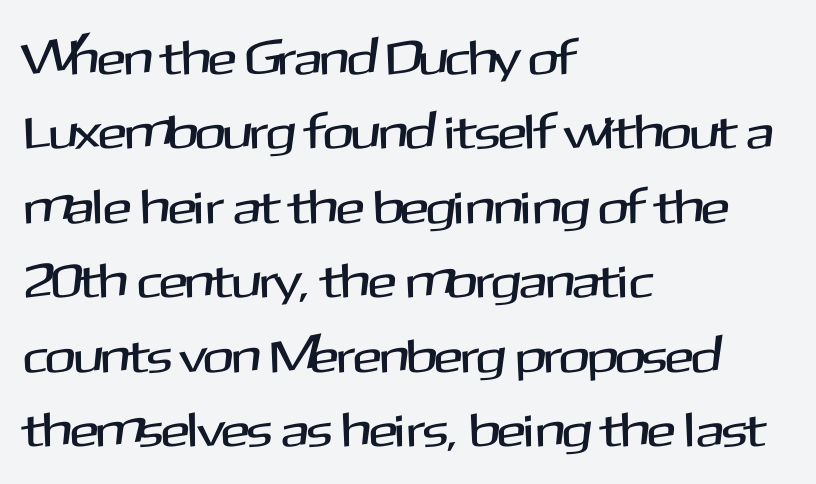
{"serif": "no", "italic": "no", "width": "normal", "stroke_contrast": "medium", "x_height": "medium", "monospaced": "no", "underline": "no", "align": "left", "line_spacing": "normal", "line_spacing_ratio": 1.55, "letter_spacing": "normal", "letter_spacing_em": 0.0, "glyph_px": 48}
